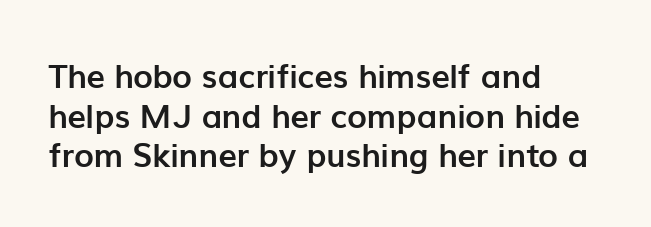
The image shows 33 px semibold sans-serif type, upright; set left-aligned, line spacing 1.2x, normal letter spacing, not underlined; low stroke contrast and a medium x-height.
